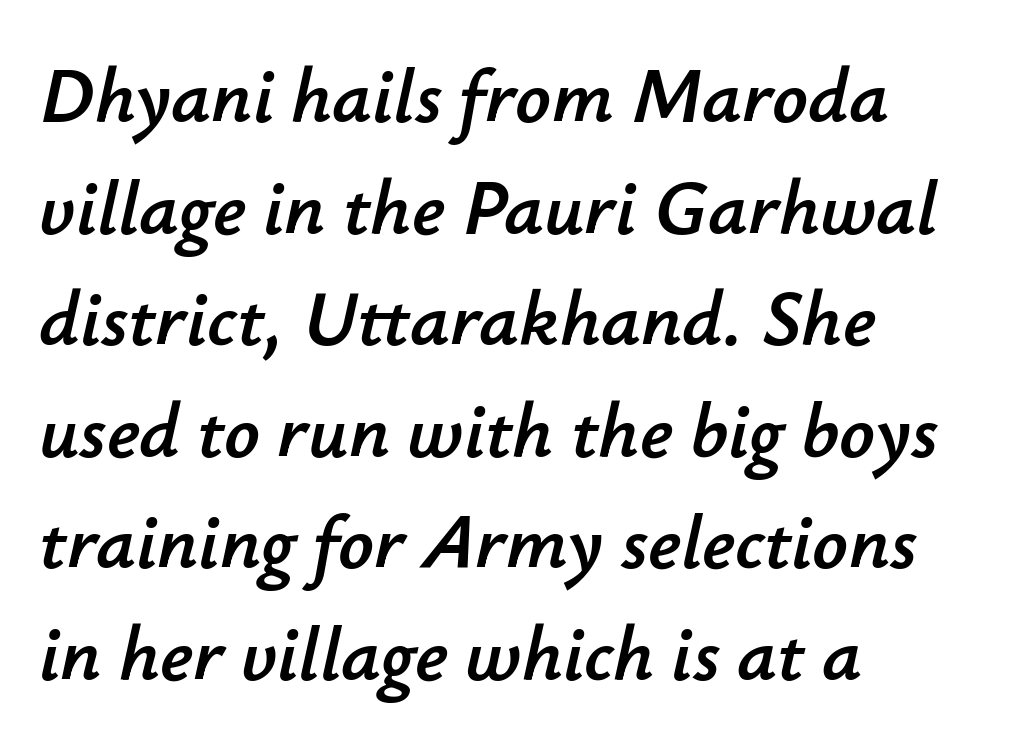
The image shows 78 px text type, italic (leaning right); set left-aligned, normal line spacing (1.43x), normal letter spacing, not underlined; low stroke contrast and a small x-height.
